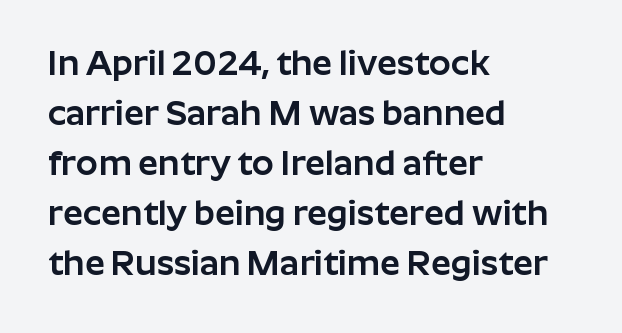
Q: Is the text italic (slanted)? A: No, it is upright.
Q: Is the typeface a serif or a sans-serif typeface? A: Sans-serif.
Q: Is the text underlined? A: No.
Q: How is the paragraph aligned? A: Left-aligned.
Q: Is the spacing between letters normal or unusually wide? A: Normal.
Q: Is the spacing between lines tight, normal or loose? A: Normal.
Q: Width (condensed, normal, or wide)? A: Normal.
Q: Stroke contrast? A: Low.
Q: x-height? A: Medium.
Q: Monospaced? A: No.
